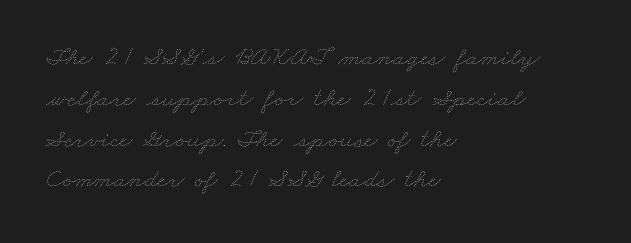
{"bold": "no", "underline": "no", "align": "left", "line_spacing": "normal", "line_spacing_ratio": 1.51, "letter_spacing": "normal", "letter_spacing_em": 0.0, "glyph_px": 27}
